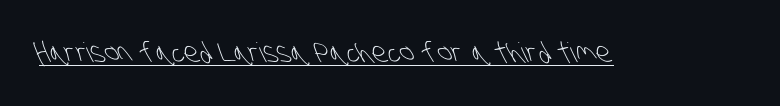
{"bold": "no", "underline": "yes", "letter_spacing": "normal", "letter_spacing_em": 0.0, "glyph_px": 27}
